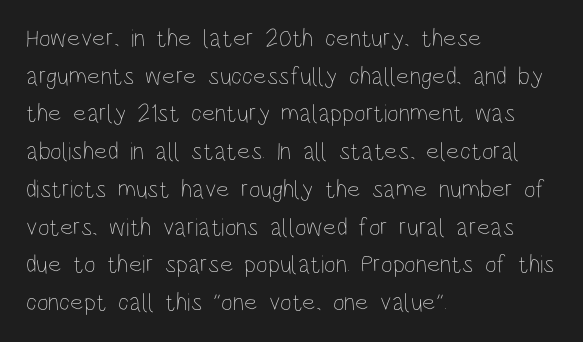
The face used here is rendered with its standard letterfit. Just letters on the line, the space beneath them empty. Caption: face not bold, strokes unweighted. Line spacing here is normal.
